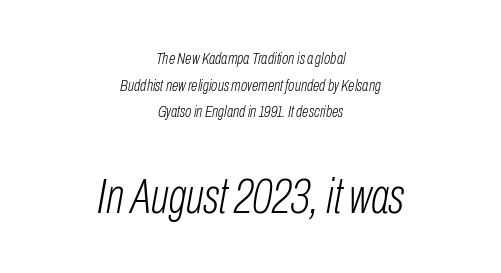
Q: Is the text bold? A: No.
Q: Is the text italic (slanted)? A: Yes, it leans right by about 10 degrees.
Q: Is the text underlined? A: No.
Q: How is the paragraph aligned? A: Centered.
Q: Is the spacing between letters normal or unusually wide? A: Normal.
Q: Is the spacing between lines tight, normal or loose? A: Normal.
Q: Which block of text is set in a larger size, the first (top) or the second (bottom)? A: The second (bottom) one.
Q: Width (condensed, normal, or wide)? A: Condensed.
Q: Stroke contrast? A: Low.
Q: x-height? A: Medium.
Q: Monospaced? A: No.
